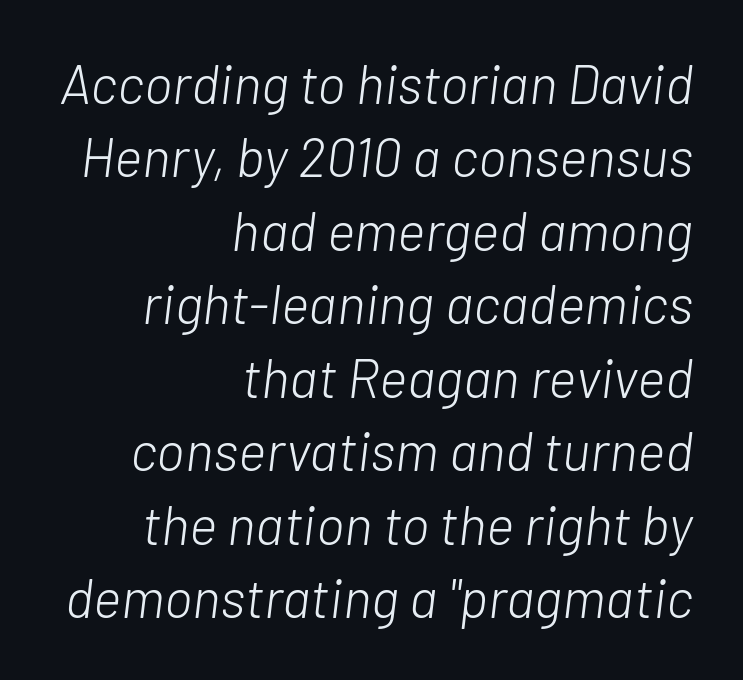
Line spacing here is normal. A typesetter would call this proportional, since set widths differ per character. The font sits on the lighter half of the weight spectrum, regular included. Which margin do the lines hug? The right one — the left edge is uneven.
